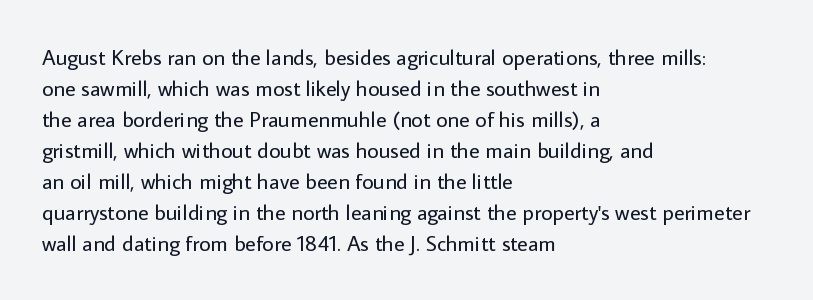
The image shows 22 px text type, upright; set left-aligned, normal line spacing (1.41x), normal letter spacing, not underlined.
